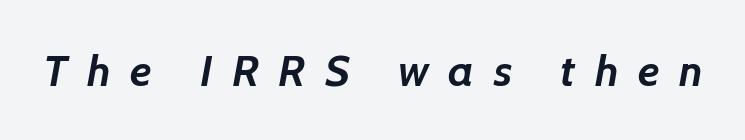
Q: Is the text bold? A: Yes.
Q: Is the typeface a serif or a sans-serif typeface? A: Sans-serif.
Q: Is the text underlined? A: No.
Q: Is the spacing between letters normal or unusually wide? A: Unusually wide.
Q: Width (condensed, normal, or wide)? A: Normal.
Q: Stroke contrast? A: Low.
Q: x-height? A: Medium.
Q: Monospaced? A: No.
